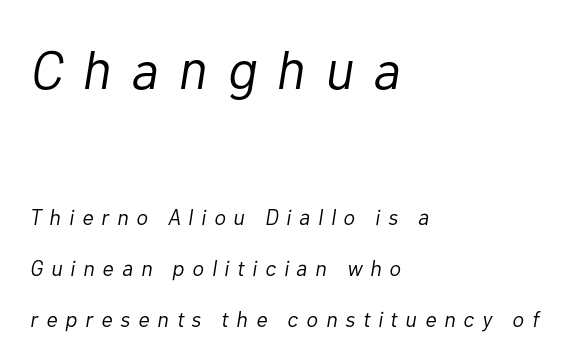
Stroke thickness stays within the range of a standard reading face or lighter. A student would call this left alignment; a typographer would say flush left, rag right. Yep, that's italic — everything's leaning. This sample trades compactness for vertical openness between lines.
